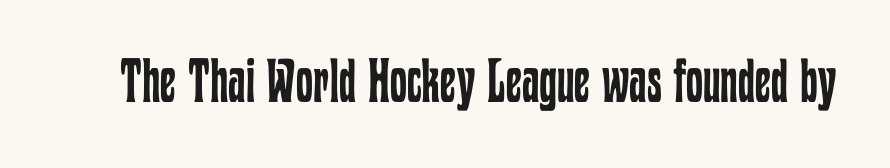
Q: Is the text bold? A: No.
Q: Is the text italic (slanted)? A: No, it is upright.
Q: Is the text underlined? A: No.
Q: Is the spacing between letters normal or unusually wide? A: Normal.
Q: Width (condensed, normal, or wide)? A: Condensed.
Q: Stroke contrast? A: Low.
Q: x-height? A: Medium.
Q: Monospaced? A: No.
